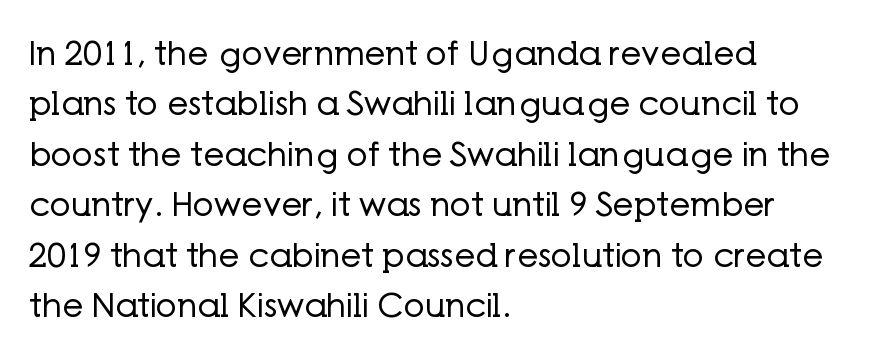
{"serif": "no", "italic": "no", "bold": "no", "weight": "regular", "width": "normal", "stroke_contrast": "low", "x_height": "medium", "monospaced": "no", "underline": "no", "align": "left", "line_spacing": "normal", "line_spacing_ratio": 1.53, "letter_spacing": "normal", "letter_spacing_em": 0.0, "glyph_px": 33}
